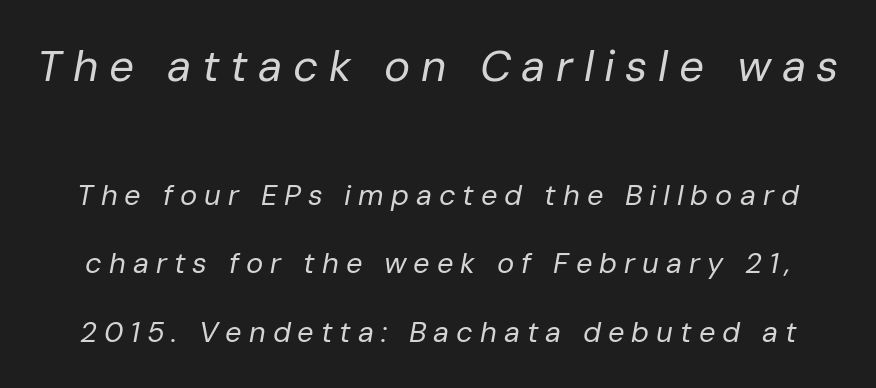
The image shows 44 px regular-weight type, italic (leaning right); set loose line spacing (2.36x), unusually wide letter spacing (+0.24 em), not underlined; the first (top) block is 1.52x larger; low stroke contrast and a medium x-height.
